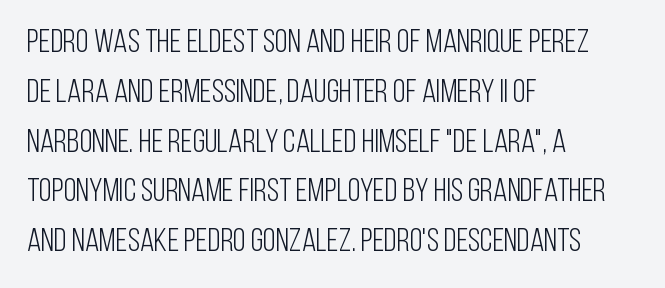
The setting favours the left margin, as ordinary paragraphs usually do. Each row of text sits above clean, open space. Note the varied advance widths — an 'i' is clearly narrower than an 'm'. Letter spacing: default. When letters stand straight like this, we call the style roman or upright. The strokes are not fattened; the text isn't bold.
